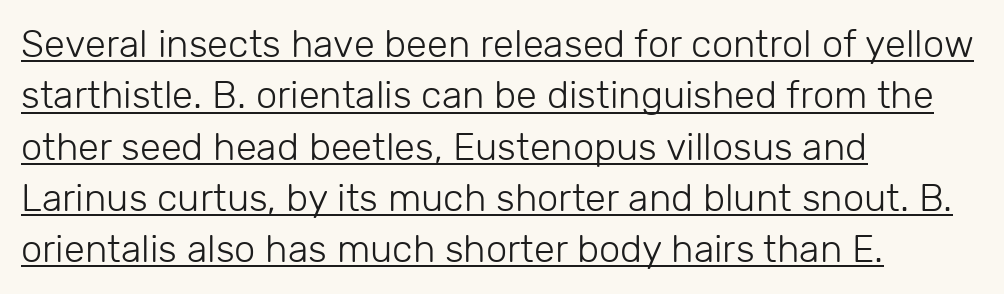
Glyph-to-glyph distance matches everyday printed text. You can see a thin bar hugging the bottom of the glyphs. Character widths vary here, with narrow letters taking less room than wide ones. Serif or sans? Sans — the stroke terminals are bare. Horizontal bands of white between lines are of average thickness.
